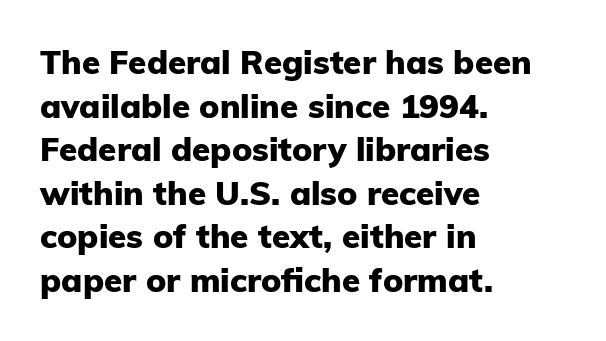
Italic: no, the glyphs are upright roman. Lines of text with bare space underneath. Quick note: interline space is typical. Stroke terminals: plain, sans-serif.
